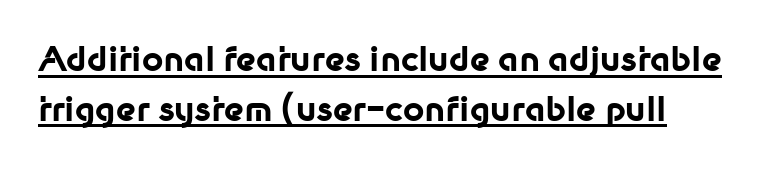
Q: Is the text bold? A: Yes.
Q: Is the text italic (slanted)? A: No, it is upright.
Q: Is the typeface a serif or a sans-serif typeface? A: Sans-serif.
Q: Is the text underlined? A: Yes.
Q: How is the paragraph aligned? A: Left-aligned.
Q: Is the spacing between letters normal or unusually wide? A: Normal.
Q: Is the spacing between lines tight, normal or loose? A: Normal.
Q: Width (condensed, normal, or wide)? A: Normal.
Q: Stroke contrast? A: Low.
Q: x-height? A: Medium.
Q: Monospaced? A: No.
